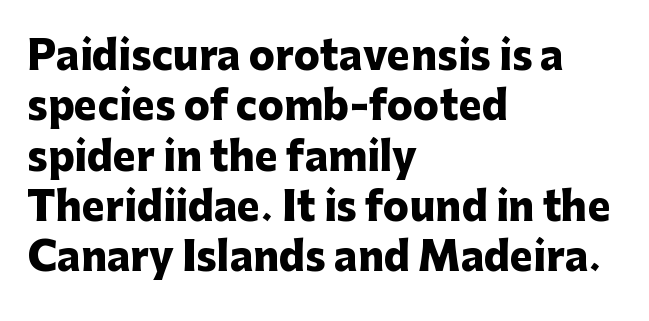
The line texture is even and compact thanks to regular tracking. Students, observe: this is what conventionally led text looks like. Nope, not italic — everything's standing straight. These words are printed bold, with thick strokes throughout. This sample is left-justified, so line endings fall wherever the words run out.
